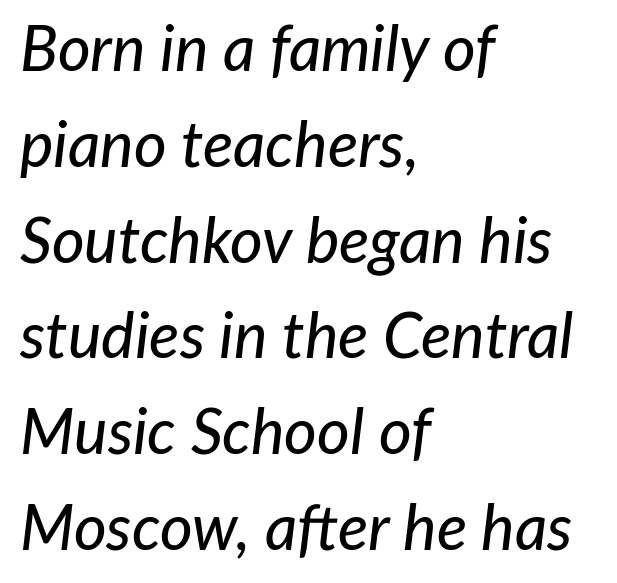
{"italic": "yes", "lean": "right", "slant_degrees": 7, "width": "normal", "stroke_contrast": "low", "x_height": "medium", "monospaced": "no", "underline": "no", "align": "left", "line_spacing": "normal", "line_spacing_ratio": 1.52, "letter_spacing": "normal", "letter_spacing_em": 0.0, "glyph_px": 63}
